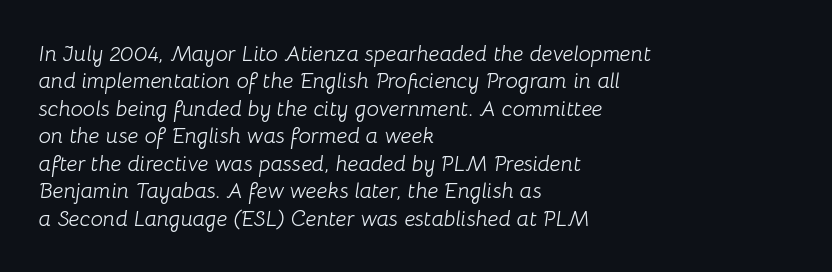
The image shows 22 px text type, italic (leaning right); set left-aligned, normal line spacing (1.25x), normal letter spacing, not underlined.
